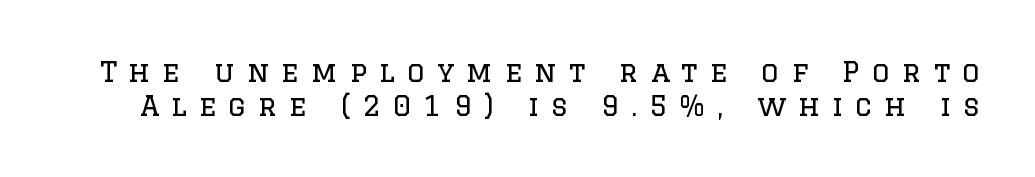
The image shows 28 px regular-weight serif type, upright; set line spacing 1.2x, unusually wide letter spacing (+0.43 em), not underlined; low stroke contrast and a large x-height.
